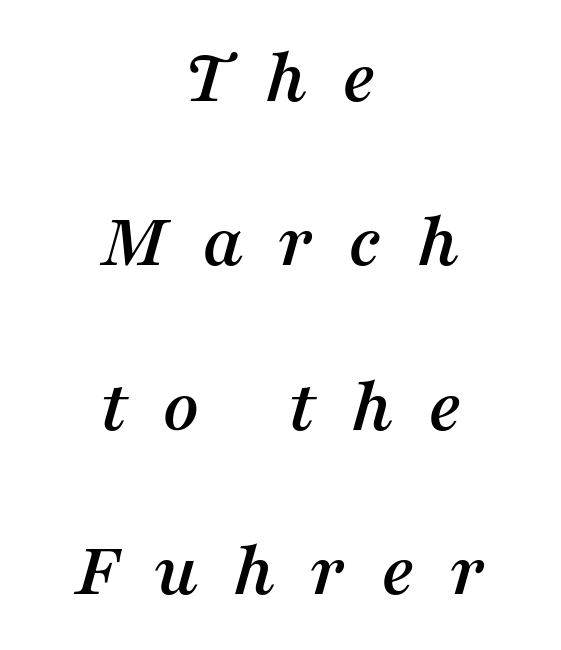
Q: Is the text italic (slanted)? A: Yes, it leans right by about 16 degrees.
Q: Is the typeface a serif or a sans-serif typeface? A: Serif.
Q: Is the text underlined? A: No.
Q: How is the paragraph aligned? A: Centered.
Q: Is the spacing between letters normal or unusually wide? A: Unusually wide.
Q: Is the spacing between lines tight, normal or loose? A: Loose.
Q: Width (condensed, normal, or wide)? A: Normal.
Q: Stroke contrast? A: Medium.
Q: x-height? A: Medium.
Q: Monospaced? A: No.
